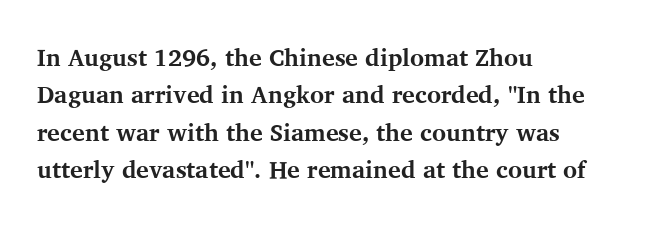
{"italic": "no", "bold": "yes", "underline": "no", "align": "left", "line_spacing": "normal", "line_spacing_ratio": 1.56, "letter_spacing": "normal", "letter_spacing_em": 0.0, "glyph_px": 24}
